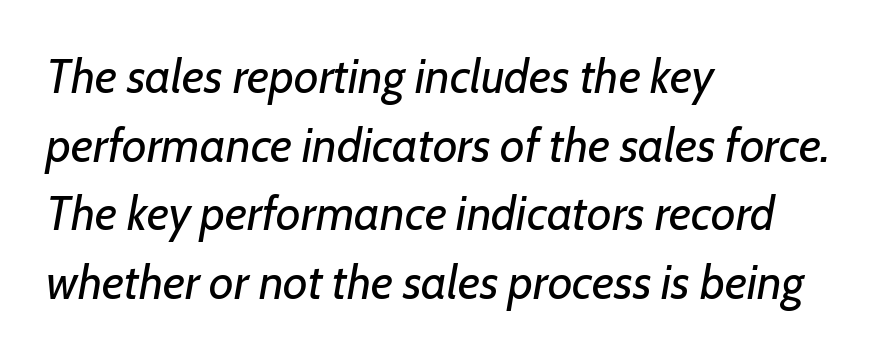
{"italic": "yes", "lean": "right", "slant_degrees": 7, "bold": "no", "weight": "regular", "width": "normal", "stroke_contrast": "low", "x_height": "medium", "monospaced": "no", "underline": "no", "align": "left", "line_spacing": "normal", "line_spacing_ratio": 1.43, "letter_spacing": "normal", "letter_spacing_em": 0.0, "glyph_px": 48}
